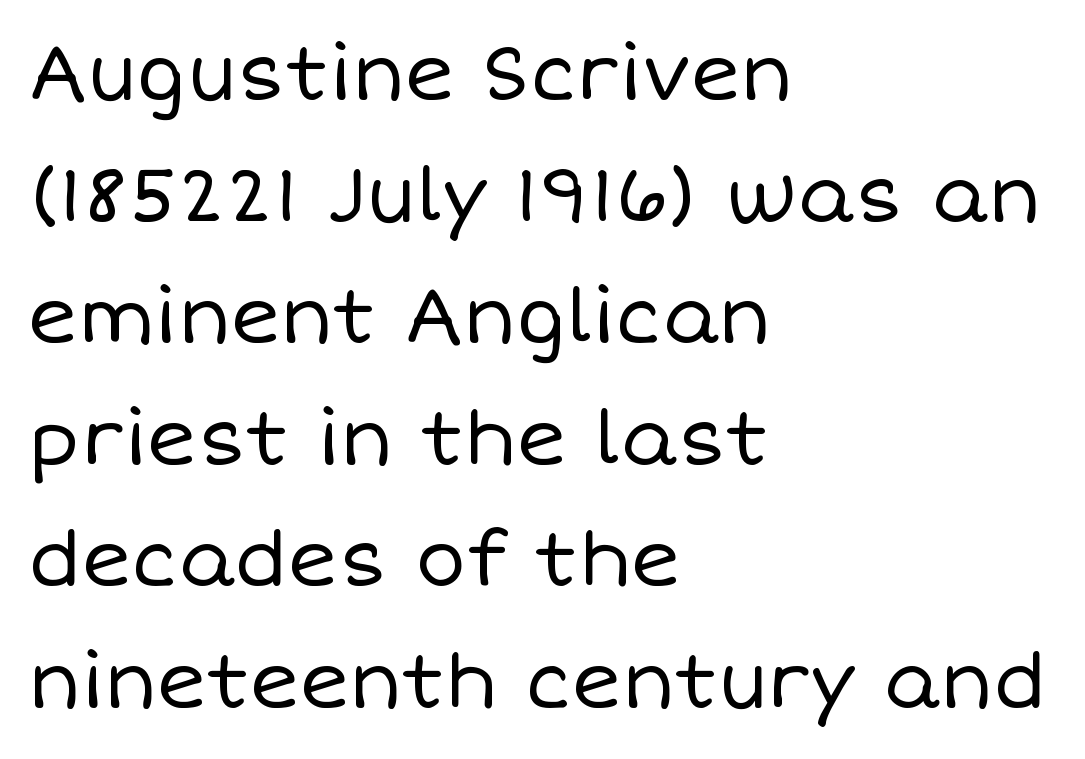
{"italic": "no", "bold": "no", "weight": "regular", "width": "normal", "stroke_contrast": "low", "x_height": "large", "monospaced": "no", "underline": "no", "align": "left", "line_spacing": "normal", "line_spacing_ratio": 1.6, "letter_spacing": "normal", "letter_spacing_em": 0.0, "glyph_px": 76}
